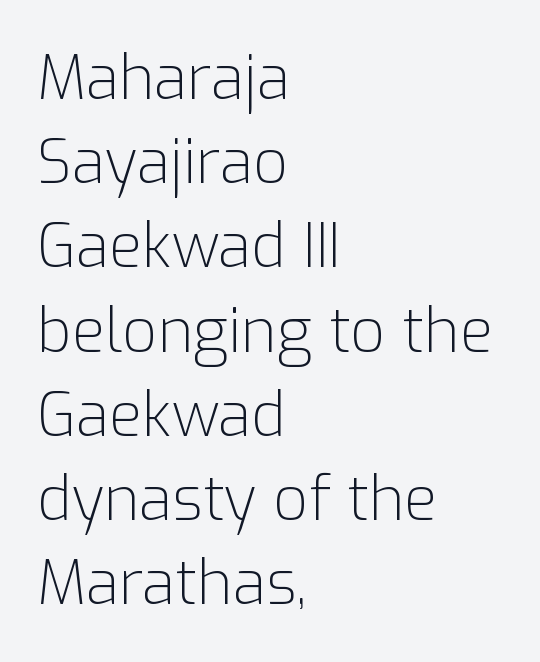
This sample has the flowing, uneven cadence of proportional lettering. What kind of face is this? One without serifs — a sans. Which margin do the lines hug? The left one — the right edge is uneven. There is no visible air inserted between adjacent glyphs.
